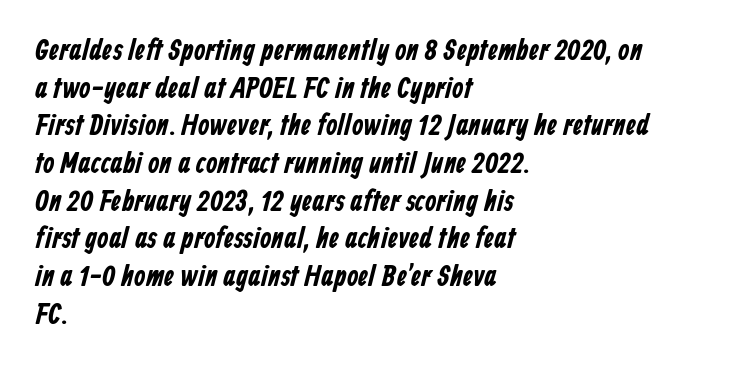
Varying glyph widths throughout — classic text-font behaviour. Horizontally, the lines are justified to the leading edge only. The leading is moderate, giving the passage an even texture. Font category for this specimen: sans-serif.
